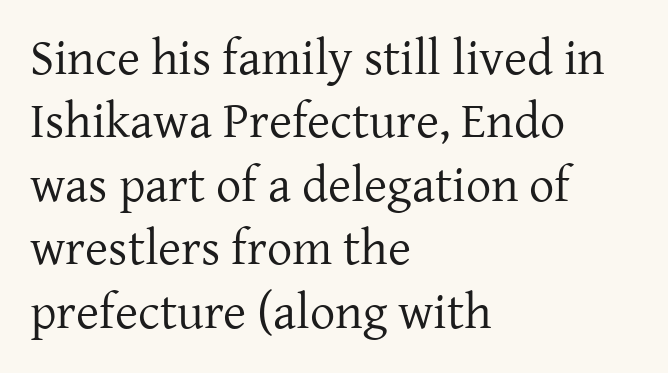
Q: Is the text bold? A: No.
Q: Is the text italic (slanted)? A: No, it is upright.
Q: Is the typeface a serif or a sans-serif typeface? A: Serif.
Q: Is the text underlined? A: No.
Q: How is the paragraph aligned? A: Left-aligned.
Q: Is the spacing between letters normal or unusually wide? A: Normal.
Q: Is the spacing between lines tight, normal or loose? A: Normal.
Q: Width (condensed, normal, or wide)? A: Normal.
Q: Stroke contrast? A: Low.
Q: x-height? A: Medium.
Q: Monospaced? A: No.
